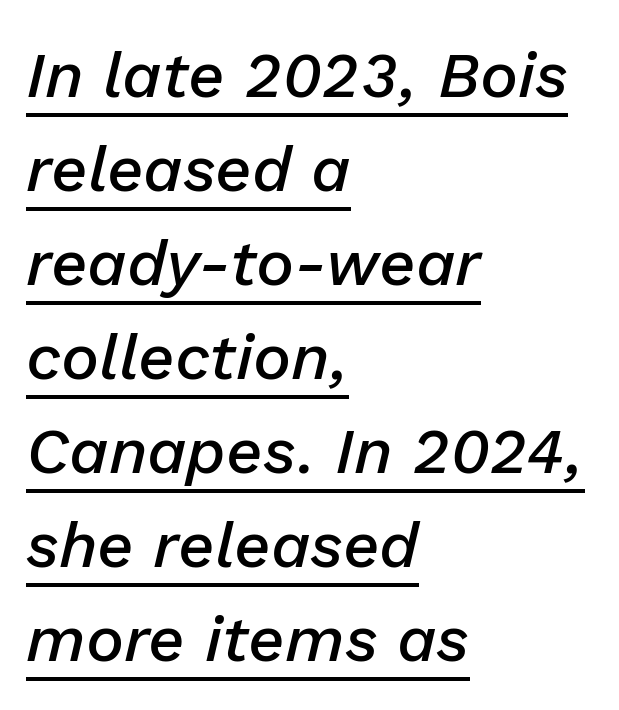
Moderately thickened strokes mark this as semibold type. When letters slant like this, we call the style italic. Compared with typical paragraphs, the rows here are spaced about the same. Observe the ordinary spacing: letters are neighbours, not strangers.
